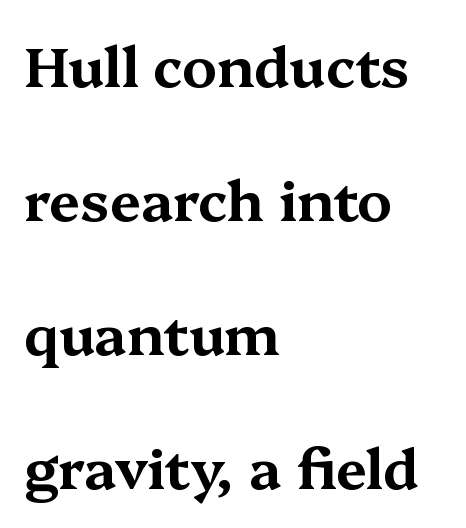
Q: Is the text italic (slanted)? A: No, it is upright.
Q: Is the typeface a serif or a sans-serif typeface? A: Serif.
Q: Is the text underlined? A: No.
Q: How is the paragraph aligned? A: Left-aligned.
Q: Is the spacing between letters normal or unusually wide? A: Normal.
Q: Is the spacing between lines tight, normal or loose? A: Loose.
Q: Width (condensed, normal, or wide)? A: Wide.
Q: Stroke contrast? A: Medium.
Q: x-height? A: Medium.
Q: Monospaced? A: No.
